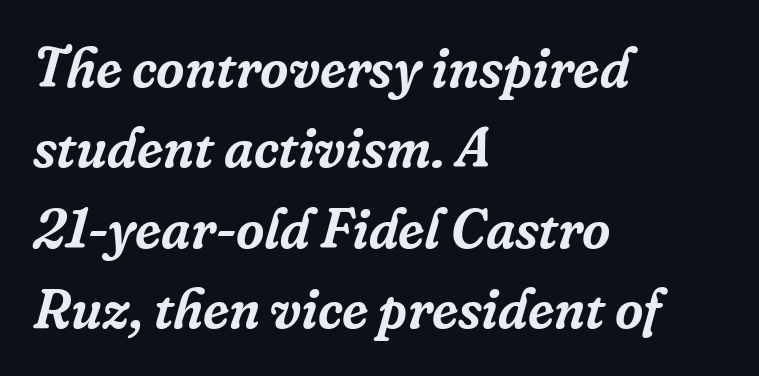
{"serif": "yes", "italic": "yes", "lean": "right", "slant_degrees": 16, "width": "normal", "stroke_contrast": "low", "x_height": "medium", "monospaced": "no", "underline": "no", "align": "left", "line_spacing": "normal", "line_spacing_ratio": 1.46, "letter_spacing": "normal", "letter_spacing_em": 0.0, "glyph_px": 55}
